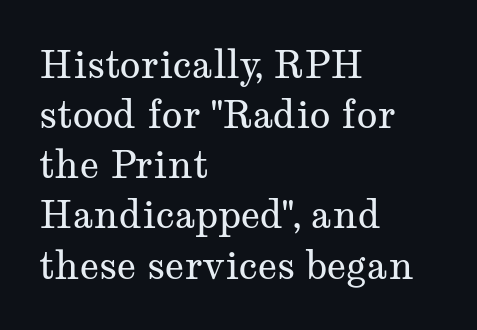
No extra tracking has been applied to these lines. These lines are rendered in a variable-pitch font. In terms of leading, this rendering sits right in the middle. Each letter's strokes conclude with small projecting serifs. Beneath every word, the page is bare. Teacher's note: observe the even left margin — that is flush-left alignment.
